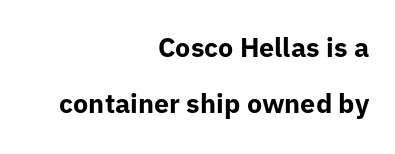
The lines are spread far apart with generous leading. This rendering features lettering with no underline. Every row of glyphs terminates at an identical x-position on the right. Typesetter's note: full bold, strokes at maximum text heaviness. Ascenders rise straight up at ninety degrees.
